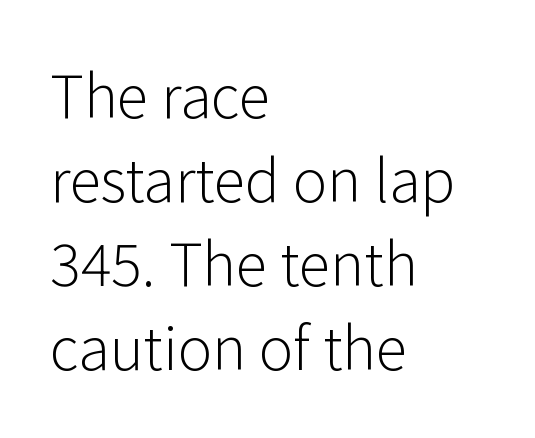
{"serif": "no", "italic": "no", "bold": "no", "weight": "light", "width": "normal", "stroke_contrast": "low", "x_height": "medium", "monospaced": "no", "underline": "no", "align": "left", "line_spacing": "normal", "line_spacing_ratio": 1.45, "letter_spacing": "normal", "letter_spacing_em": 0.0, "glyph_px": 58}
